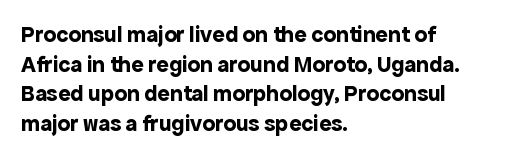
Q: Is the text bold? A: Yes.
Q: Is the text italic (slanted)? A: No, it is upright.
Q: Is the text underlined? A: No.
Q: How is the paragraph aligned? A: Left-aligned.
Q: Is the spacing between letters normal or unusually wide? A: Normal.
Q: Is the spacing between lines tight, normal or loose? A: Normal.
